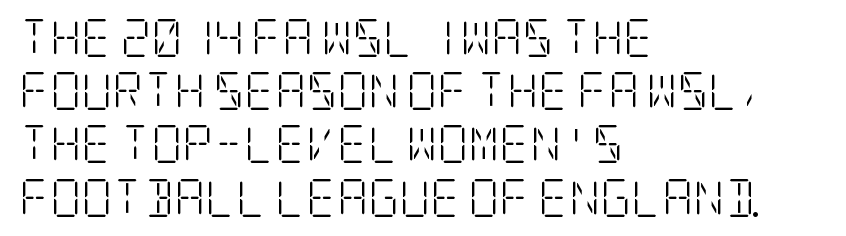
The image shows 38 px light, condensed serif type, upright; set left-aligned, normal line spacing (1.4x), normal letter spacing, not underlined; low stroke contrast and a large x-height.
